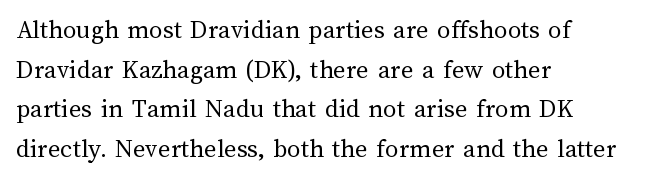
{"italic": "no", "bold": "no", "underline": "no", "align": "left", "line_spacing": "normal", "line_spacing_ratio": 1.47, "letter_spacing": "normal", "letter_spacing_em": 0.0, "glyph_px": 27}
